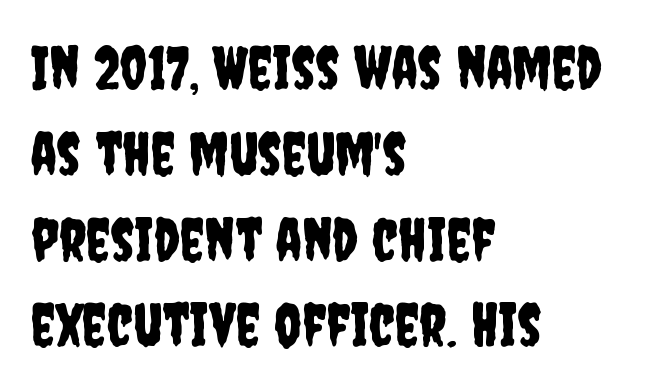
The area under the type is left untouched. This sample uses plain, unmodified letter spacing. The letters advance in unequal steps, a hallmark of proportional type. Is there any slant? The stems are plumb.
